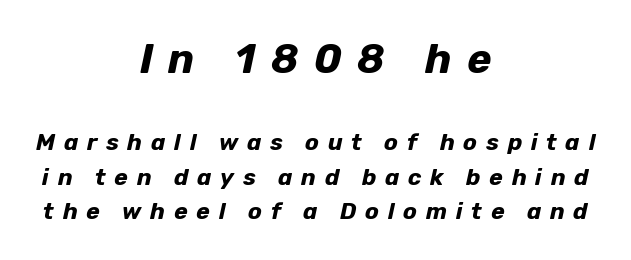
{"italic": "yes", "lean": "right", "slant_degrees": 12, "bold": "yes", "weight": "bold", "width": "normal", "stroke_contrast": "low", "x_height": "medium", "monospaced": "no", "underline": "no", "align": "center", "line_spacing": "normal", "line_spacing_ratio": 1.5, "letter_spacing": "wide", "letter_spacing_em": 0.38, "larger_block": "first", "size_ratio": 1.78, "glyph_px": 41}
